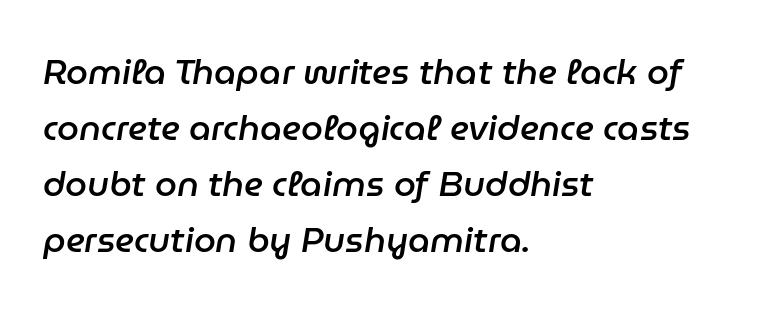
{"italic": "yes", "lean": "right", "slant_degrees": 9, "bold": "semi", "weight": "semibold", "width": "normal", "stroke_contrast": "low", "x_height": "medium", "monospaced": "no", "underline": "no", "align": "left", "line_spacing": "normal", "line_spacing_ratio": 1.6, "letter_spacing": "normal", "letter_spacing_em": 0.0, "glyph_px": 35}
